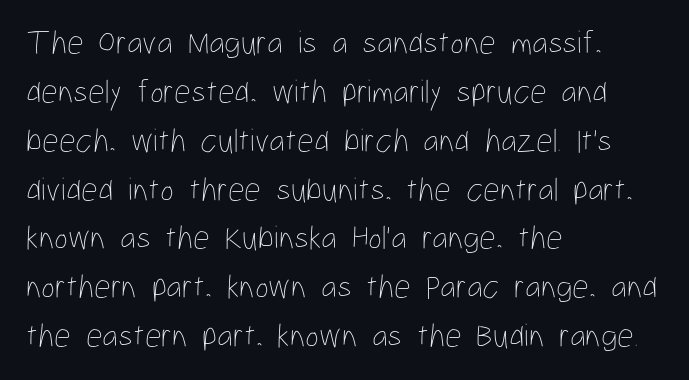
{"italic": "no", "bold": "no", "weight": "thin", "width": "condensed", "stroke_contrast": "low", "x_height": "medium", "monospaced": "no", "underline": "no", "align": "left", "line_spacing": "normal", "line_spacing_ratio": 1.48, "letter_spacing": "normal", "letter_spacing_em": 0.0, "glyph_px": 33}
